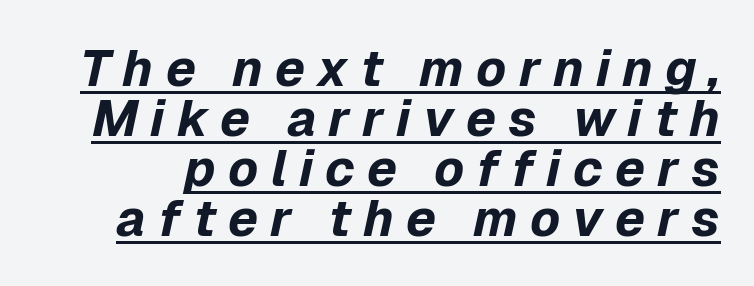
Students, observe the line beneath the letters — that is underlining. Line spacing here is tight. The line texture is sparse and dotted thanks to wide tracking. A typesetter would call this proportional, since set widths differ per character. Quick note: italic.
